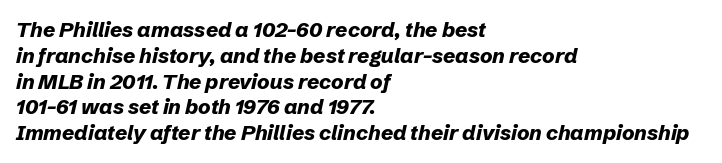
The image shows 21 px bold type, italic (leaning right); set left-aligned, line spacing 1.23x, normal letter spacing, not underlined.
